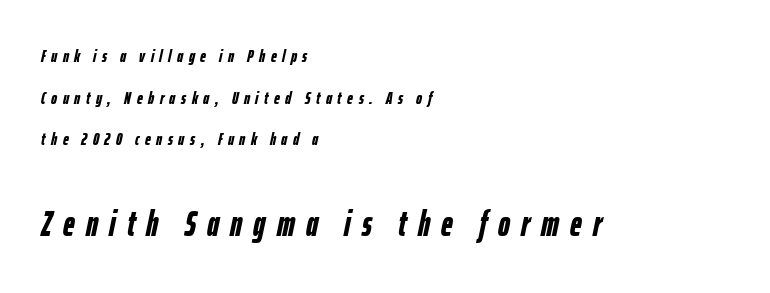
Lines of text with bare space underneath. This sample uses expanded letter spacing, leaving extra air between glyphs. Scale increases going downward across the two blocks. The sample has been set heavy, in full bold. If you measured baseline to baseline, you'd find a long distance.
